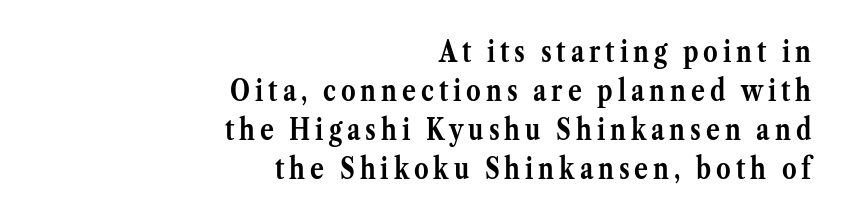
The glyphs have the mass of a bold cut. You could not count columns in this text — the font is proportionally spaced. The baseline area is clear. The lines sit at an ordinary, default distance from one another.
